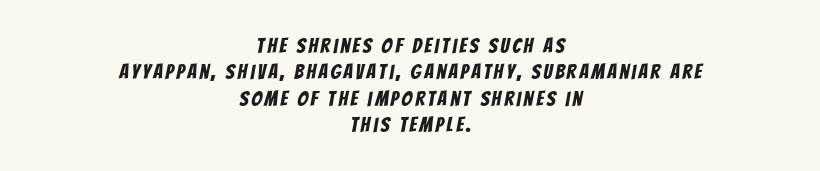
Check under the words: just untouched page. The lines sit at an ordinary, default distance from one another. Does the copy run flush right? No — it is centered line by line.
